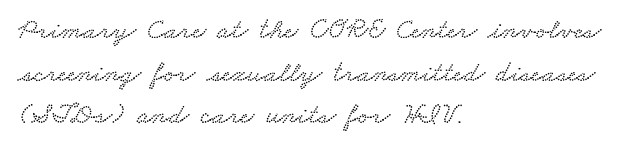
The image shows 29 px wide serif type; set left-aligned, normal line spacing (1.47x), normal letter spacing, not underlined; low stroke contrast and a small x-height.
